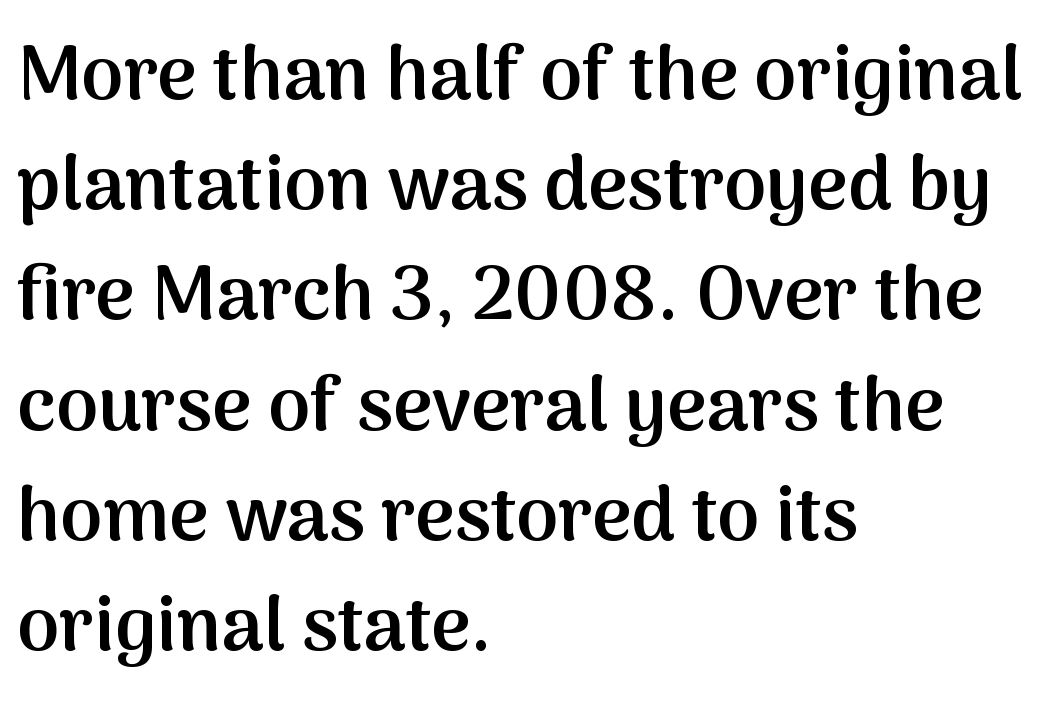
The image shows 76 px semibold sans-serif type, upright; set left-aligned, normal line spacing (1.45x), normal letter spacing, not underlined; medium stroke contrast and a medium x-height.
